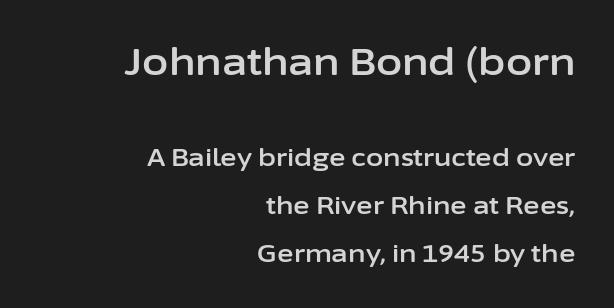
Whoever set this made the first block the dominant, larger element. Compared with a flush-left layout, this one pins lines to the opposite, right side. I'd call this a sans setting — the letters go barefoot. Standard letterfit; no display-style spreading of the glyphs.
